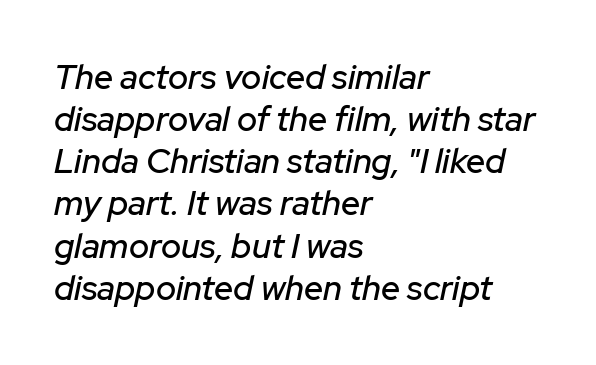
Q: Is the text italic (slanted)? A: Yes, it leans right by about 12 degrees.
Q: Is the text underlined? A: No.
Q: How is the paragraph aligned? A: Left-aligned.
Q: Is the spacing between letters normal or unusually wide? A: Normal.
Q: Width (condensed, normal, or wide)? A: Normal.
Q: Stroke contrast? A: Low.
Q: x-height? A: Medium.
Q: Monospaced? A: No.
